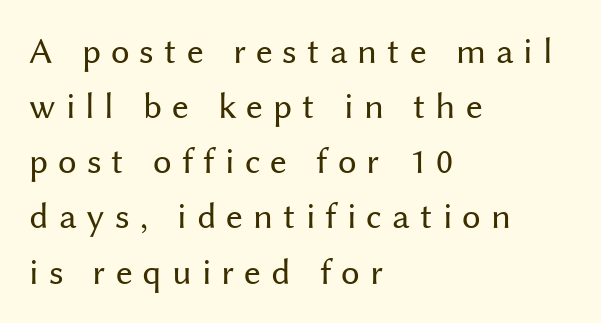
{"serif": "no", "italic": "no", "bold": "no", "weight": "regular", "width": "normal", "stroke_contrast": "medium", "x_height": "medium", "monospaced": "no", "underline": "no", "align": "left", "line_spacing": "normal", "line_spacing_ratio": 1.49, "letter_spacing": "wide", "letter_spacing_em": 0.27, "glyph_px": 37}
